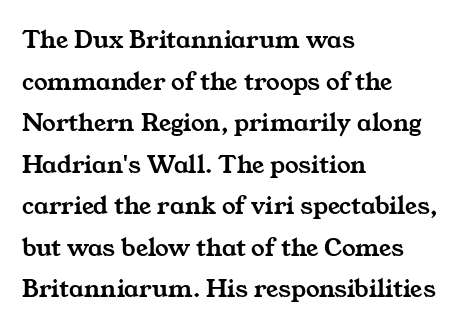
The image shows 27 px text type; set left-aligned, normal line spacing (1.54x), normal letter spacing, not underlined.
